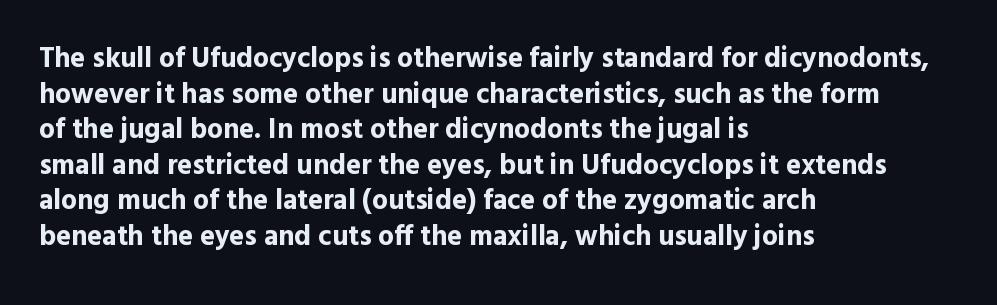
Look at the stroke-to-counter ratio: heavy, a bold. A student would call this left alignment; a typographer would say flush left, rag right. Check under the words: just untouched page. The vertical gap from one line to the next is medium. There is no visible air inserted between adjacent glyphs.
